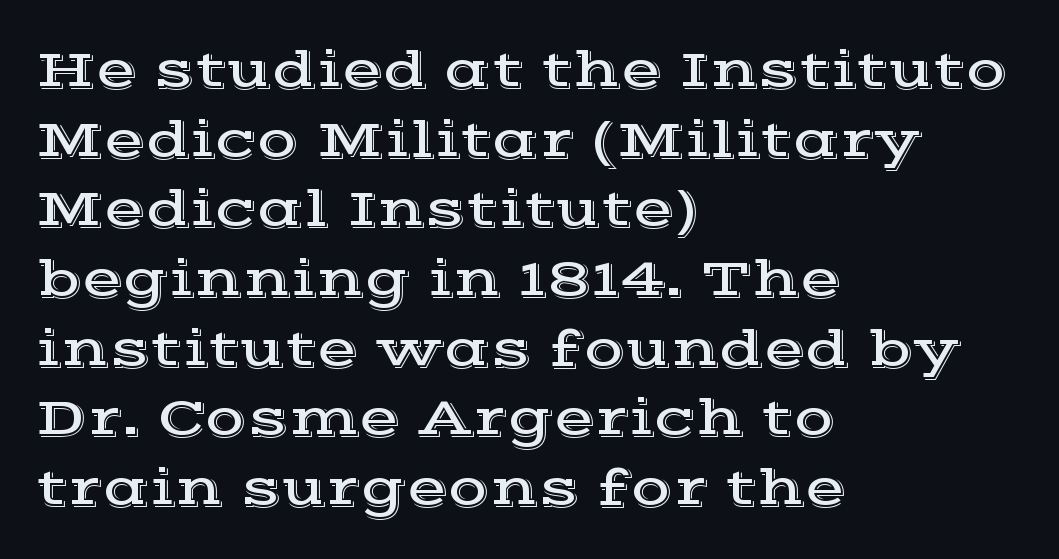
{"serif": "yes", "italic": "no", "width": "wide", "x_height": "medium", "monospaced": "no", "underline": "no", "align": "left", "line_spacing": "normal", "line_spacing_ratio": 1.29, "letter_spacing": "normal", "letter_spacing_em": 0.0, "glyph_px": 54}
